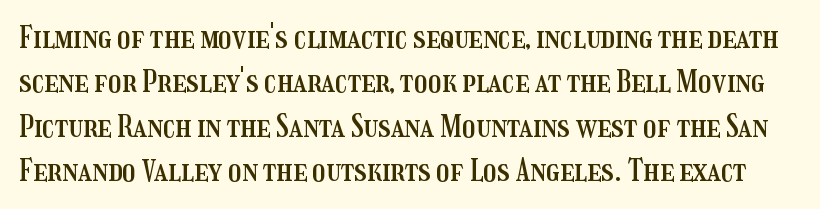
The image shows 30 px condensed type, upright; set normal line spacing (1.48x), normal letter spacing, not underlined; medium stroke contrast and a medium x-height.
